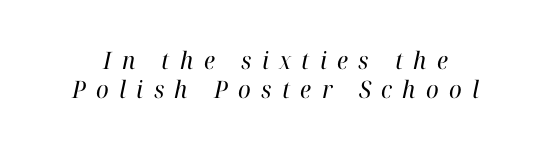
Students, note that the glyphs here are deliberately spaced far apart. Check the space under the baseline: it is left empty. Vertical stems look standard width or narrower in stroke. Compared with ordinary roman type, these characters are visibly tilted.
